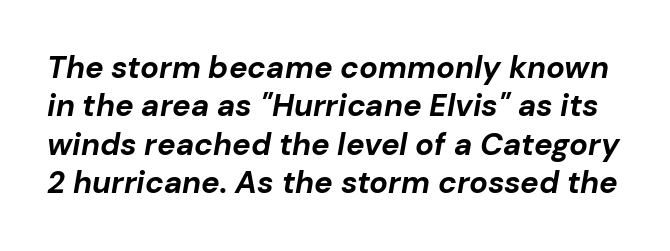
{"italic": "yes", "lean": "right", "slant_degrees": 10, "bold": "yes", "weight": "bold", "width": "normal", "stroke_contrast": "low", "x_height": "medium", "monospaced": "no", "underline": "no", "line_spacing_ratio": 1.24, "letter_spacing": "normal", "letter_spacing_em": 0.0, "glyph_px": 31}
